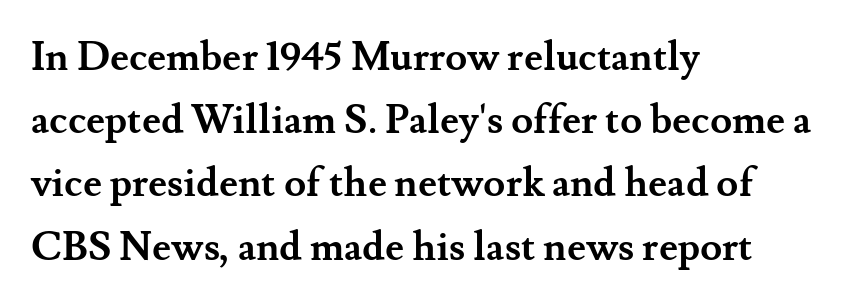
Q: Is the text bold? A: Yes.
Q: Is the text italic (slanted)? A: No, it is upright.
Q: Is the typeface a serif or a sans-serif typeface? A: Serif.
Q: Is the text underlined? A: No.
Q: How is the paragraph aligned? A: Left-aligned.
Q: Is the spacing between letters normal or unusually wide? A: Normal.
Q: Is the spacing between lines tight, normal or loose? A: Normal.
Q: Width (condensed, normal, or wide)? A: Normal.
Q: Stroke contrast? A: Medium.
Q: x-height? A: Small.
Q: Monospaced? A: No.
